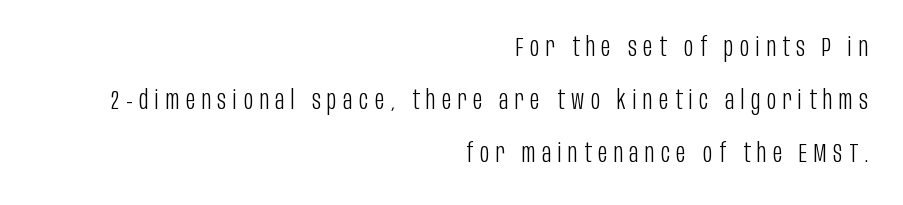
Is the block centered? No — it sits flush against the right margin. These glyphs show unthickened strokes, regular width or finer. Descender tails drop into unmarked territory. Spacing between characters has been opened up far beyond the box default.
